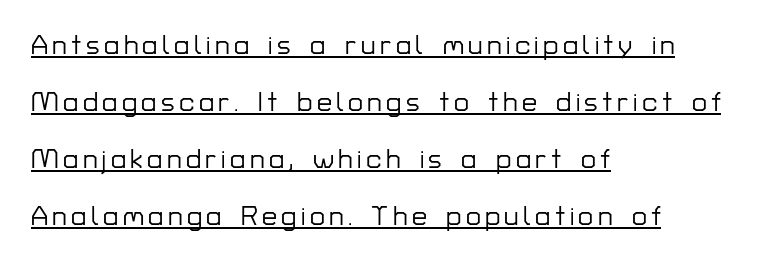
The image shows 27 px text type, upright; set left-aligned, loose line spacing (2.11x), underlined.
